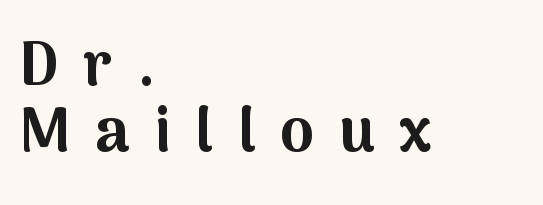
Q: Is the text bold? A: Yes.
Q: Is the text italic (slanted)? A: No, it is upright.
Q: Is the typeface a serif or a sans-serif typeface? A: Sans-serif.
Q: Is the text underlined? A: No.
Q: How is the paragraph aligned? A: Left-aligned.
Q: Is the spacing between letters normal or unusually wide? A: Unusually wide.
Q: Is the spacing between lines tight, normal or loose? A: Tight.
Q: Width (condensed, normal, or wide)? A: Normal.
Q: Stroke contrast? A: Medium.
Q: x-height? A: Medium.
Q: Monospaced? A: No.
